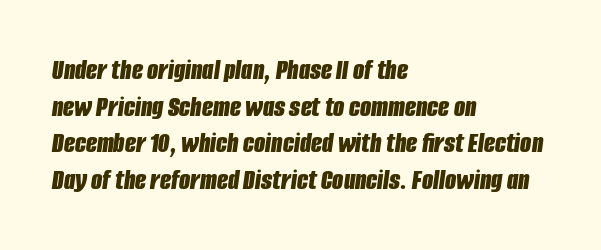
Q: Is the text bold? A: Yes.
Q: Is the text italic (slanted)? A: Yes, it leans right by about 8 degrees.
Q: Is the text underlined? A: No.
Q: How is the paragraph aligned? A: Left-aligned.
Q: Is the spacing between letters normal or unusually wide? A: Normal.
Q: Is the spacing between lines tight, normal or loose? A: Normal.
Q: Width (condensed, normal, or wide)? A: Condensed.
Q: Stroke contrast? A: Low.
Q: x-height? A: Large.
Q: Monospaced? A: No.
